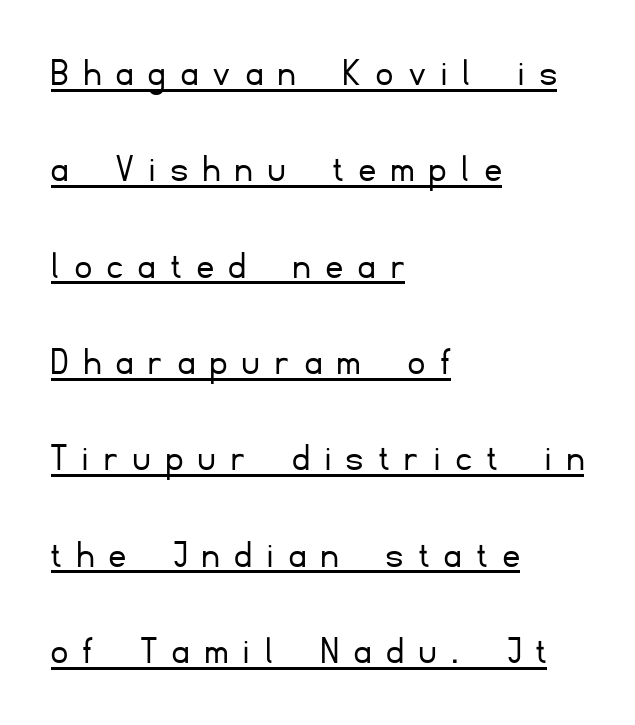
The image shows 41 px light sans-serif type, upright; set left-aligned, loose line spacing (2.35x), unusually wide letter spacing (+0.38 em), underlined; low stroke contrast and a small x-height.
